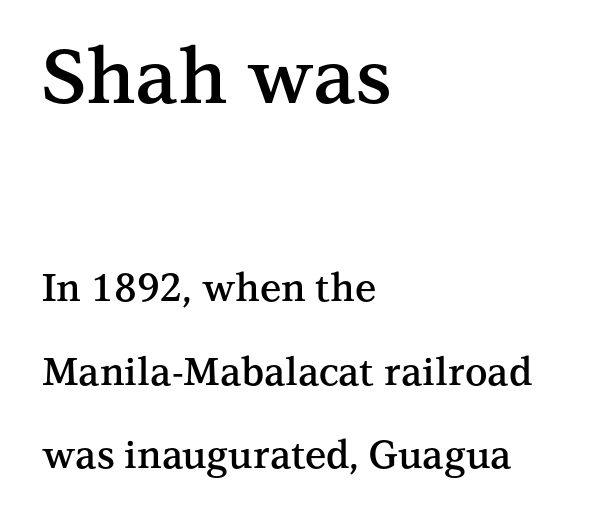
This is serif lettering, the kind often seen in printed books. These two chunks differ in scale, with the top chunk taking the larger measure. No extra tracking has been applied to these lines. Does the weight exceed regular? Yes, but only to semibold. These lines are rendered in a variable-pitch font. The specimen reads as upright at a glance.
